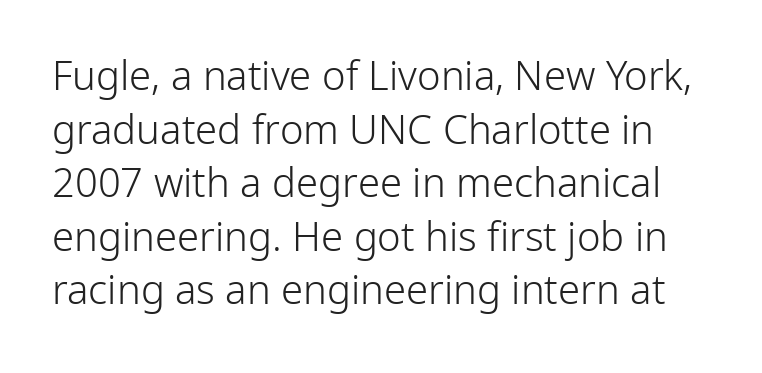
The image shows 40 px light sans-serif type, upright; set normal line spacing (1.34x), normal letter spacing, not underlined; low stroke contrast and a medium x-height.
